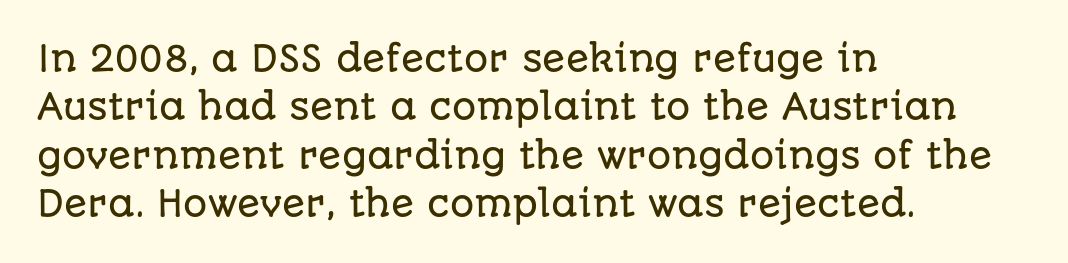
Q: Is the text italic (slanted)? A: No, it is upright.
Q: Is the typeface a serif or a sans-serif typeface? A: Sans-serif.
Q: Is the text underlined? A: No.
Q: How is the paragraph aligned? A: Left-aligned.
Q: Is the spacing between letters normal or unusually wide? A: Normal.
Q: Is the spacing between lines tight, normal or loose? A: Normal.
Q: Width (condensed, normal, or wide)? A: Normal.
Q: Stroke contrast? A: Low.
Q: x-height? A: Large.
Q: Monospaced? A: No.
